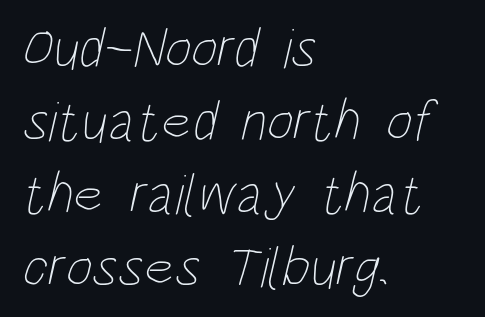
Q: Is the text bold? A: No.
Q: Is the text underlined? A: No.
Q: How is the paragraph aligned? A: Left-aligned.
Q: Is the spacing between letters normal or unusually wide? A: Normal.
Q: Is the spacing between lines tight, normal or loose? A: Normal.
Q: Width (condensed, normal, or wide)? A: Condensed.
Q: Stroke contrast? A: Low.
Q: x-height? A: Large.
Q: Monospaced? A: No.
